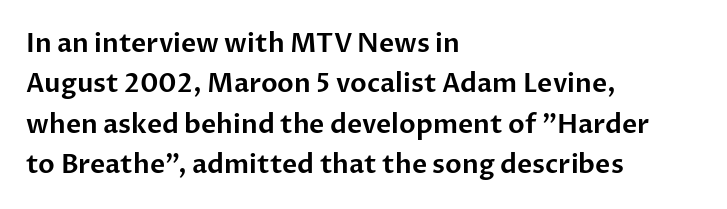
The image shows 26 px text type, upright; set left-aligned, normal line spacing (1.55x), normal letter spacing, not underlined.
